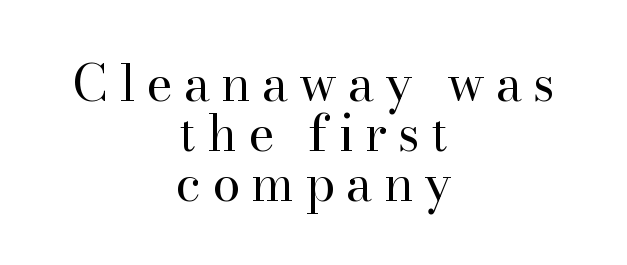
The image shows 50 px regular-weight serif type, upright; set centered, tight line spacing (1.0x), unusually wide letter spacing (+0.22 em), not underlined; high stroke contrast and a small x-height.
